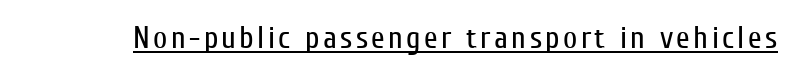
The passage shown is typed in a proportional face where columns would drift. Underlining? Definitely there. To sum up the face: it is a sans, with no serifs. The weight would be labelled regular, book, light, or lighter still. No italicization has been applied; the sample stays upright.
